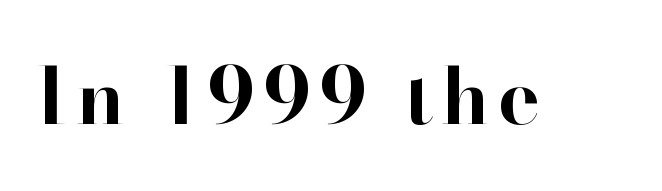
Q: Is the text bold? A: Yes.
Q: Is the text italic (slanted)? A: No, it is upright.
Q: Is the typeface a serif or a sans-serif typeface? A: Serif.
Q: Is the text underlined? A: No.
Q: Width (condensed, normal, or wide)? A: Normal.
Q: Stroke contrast? A: High.
Q: x-height? A: Small.
Q: Monospaced? A: No.
